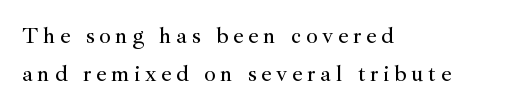
{"italic": "no", "underline": "no", "align": "left", "line_spacing": "normal", "line_spacing_ratio": 1.64, "letter_spacing": "wide", "letter_spacing_em": 0.2, "glyph_px": 23}
